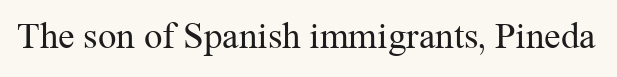
Inter-character spacing is left at the font's built-in metrics. Here the designer chose a conventional face with non-uniform glyph widths. The text was rendered using a seriffed face with decorative stroke endings. The lettering stays uniformly vertical, giving the passage a roman look. Bold? No — there's no thickening of the strokes.
